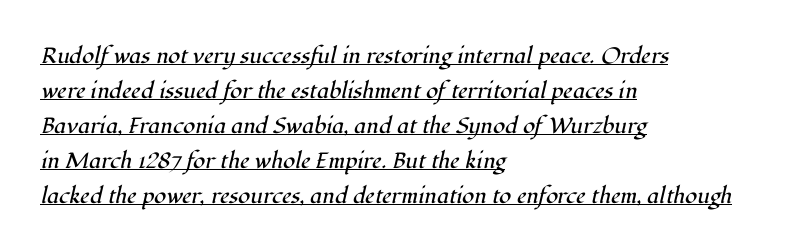
{"italic": "yes", "lean": "right", "slant_degrees": 12, "bold": "no", "underline": "yes", "align": "left", "line_spacing": "normal", "line_spacing_ratio": 1.59, "letter_spacing": "normal", "letter_spacing_em": 0.0, "glyph_px": 22}
